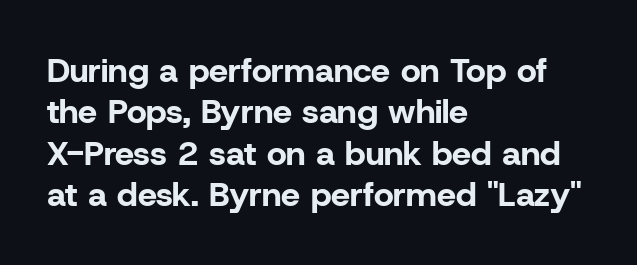
The image shows 34 px bold sans-serif type, upright; set left-aligned, line spacing 1.22x, normal letter spacing, not underlined; low stroke contrast and a medium x-height.
